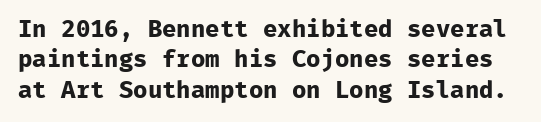
{"italic": "no", "bold": "yes", "underline": "no", "line_spacing": "normal", "line_spacing_ratio": 1.27, "letter_spacing": "normal", "letter_spacing_em": 0.0, "glyph_px": 24}
